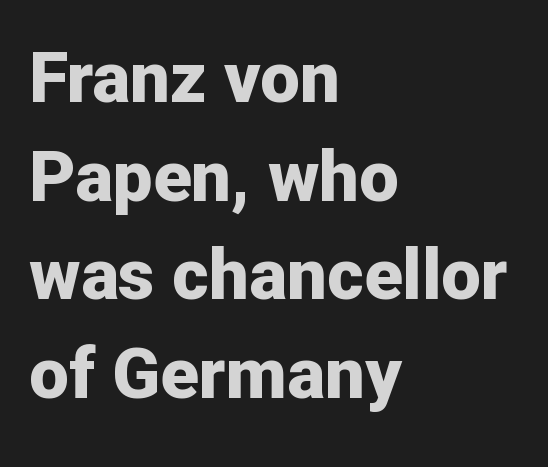
{"serif": "no", "italic": "no", "bold": "yes", "weight": "bold", "width": "normal", "stroke_contrast": "low", "x_height": "medium", "monospaced": "no", "underline": "no", "align": "left", "line_spacing": "normal", "line_spacing_ratio": 1.39, "letter_spacing": "normal", "letter_spacing_em": 0.0, "glyph_px": 71}
